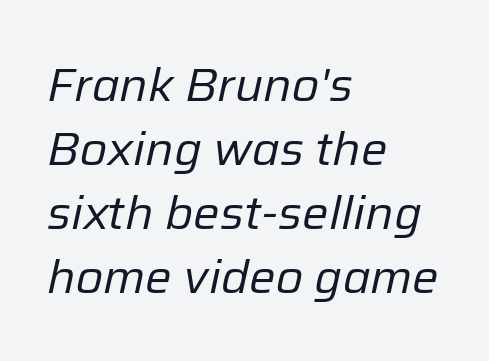
Q: Is the text bold? A: No.
Q: Is the text italic (slanted)? A: Yes, it leans right by about 12 degrees.
Q: Is the text underlined? A: No.
Q: How is the paragraph aligned? A: Left-aligned.
Q: Is the spacing between letters normal or unusually wide? A: Normal.
Q: Is the spacing between lines tight, normal or loose? A: Normal.
Q: Width (condensed, normal, or wide)? A: Normal.
Q: Stroke contrast? A: Low.
Q: x-height? A: Medium.
Q: Monospaced? A: No.
